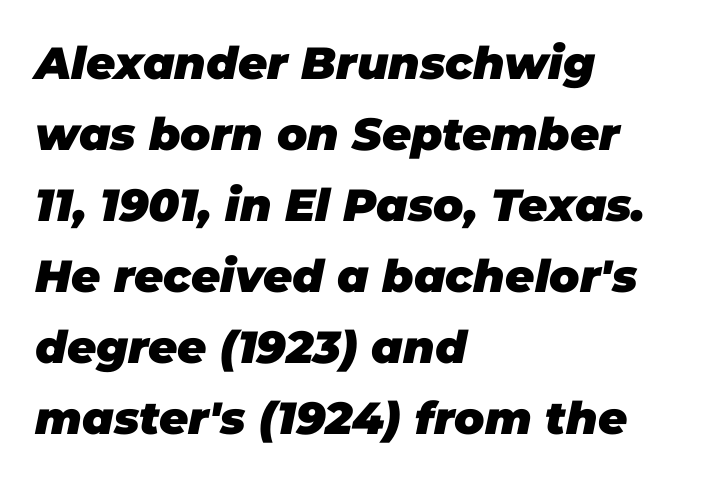
The image shows 45 px heavy type, italic (leaning right); set left-aligned, normal line spacing (1.58x), normal letter spacing, not underlined; low stroke contrast and a large x-height.
